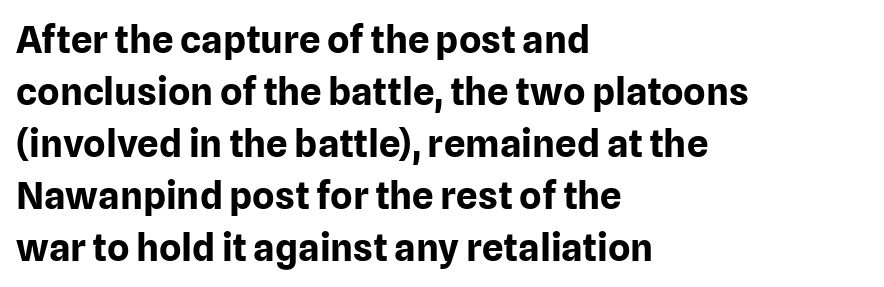
All the whitespace from short lines collects on the right. Quick note: not italic, upright. Chunky letters — that's bold for sure. Spacing verdict: proportional, widths tailored to each character. The block of text has a typical density, with ordinary space between rows. Serif or sans? Sans — the stroke terminals are bare.
